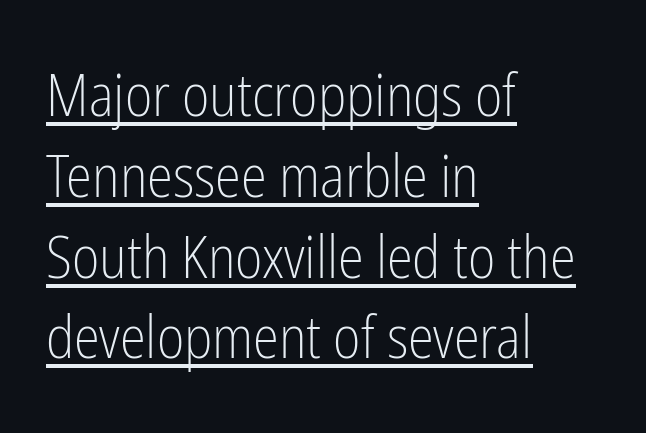
Tall strokes in this sample are plumb rather than angled. The passage is arranged the way most books set body copy — flush left. Caption: lettering with a line underneath. Standard letterfit; no display-style spreading of the glyphs. Unbolded letterforms with no extra heft.
